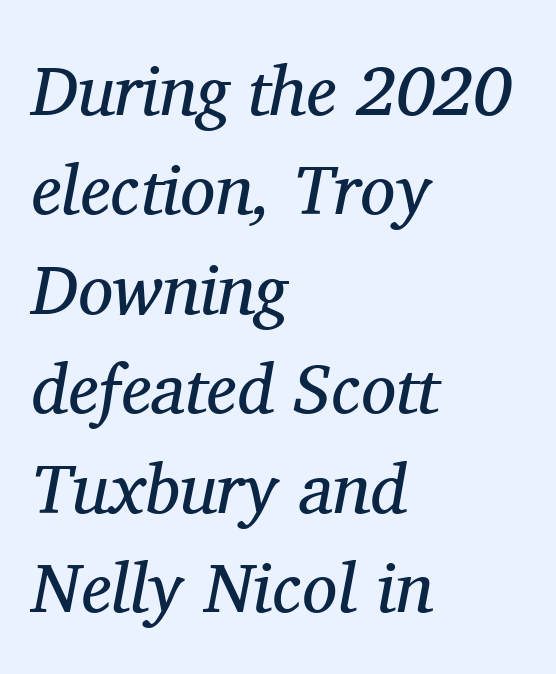
Q: Is the text bold? A: No.
Q: Is the text italic (slanted)? A: Yes, it leans right by about 11 degrees.
Q: Is the typeface a serif or a sans-serif typeface? A: Serif.
Q: Is the text underlined? A: No.
Q: How is the paragraph aligned? A: Left-aligned.
Q: Is the spacing between letters normal or unusually wide? A: Normal.
Q: Is the spacing between lines tight, normal or loose? A: Normal.
Q: Width (condensed, normal, or wide)? A: Normal.
Q: Stroke contrast? A: Medium.
Q: x-height? A: Medium.
Q: Monospaced? A: No.
